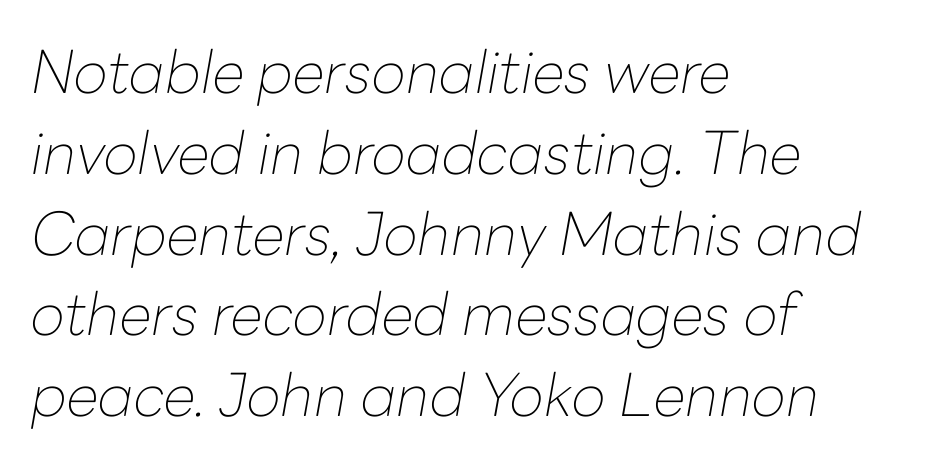
The face used here has a pronounced slope to its letters. Each letter keeps its own natural width here, so spacing adapts to shape. Leftover space on each line is placed entirely after the last word. The horizontal fit of the characters is conventional and even.
